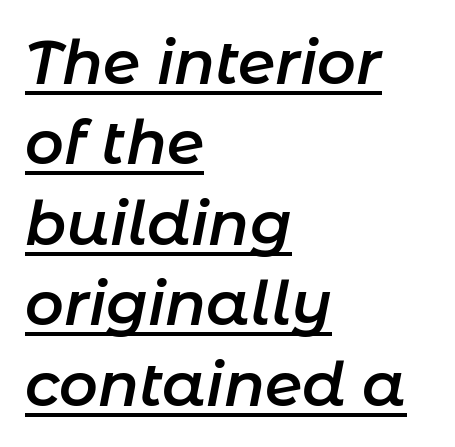
{"italic": "yes", "lean": "right", "slant_degrees": 11, "bold": "semi", "weight": "semibold", "width": "normal", "stroke_contrast": "low", "x_height": "medium", "monospaced": "no", "underline": "yes", "align": "left", "line_spacing": "normal", "line_spacing_ratio": 1.34, "letter_spacing": "normal", "letter_spacing_em": 0.0, "glyph_px": 60}
